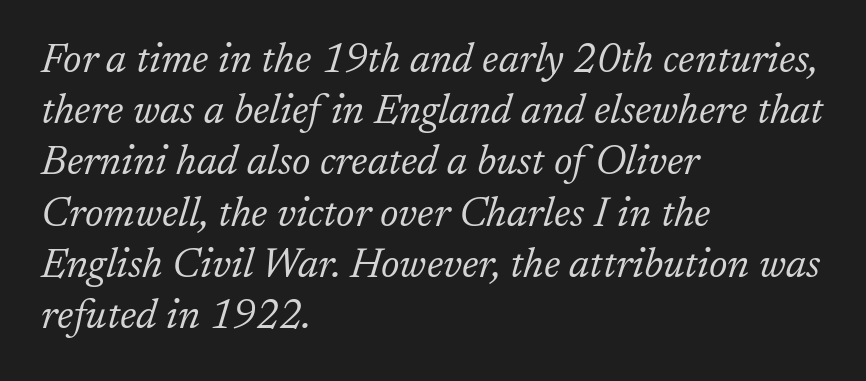
{"serif": "yes", "italic": "yes", "lean": "right", "slant_degrees": 17, "bold": "no", "weight": "light", "width": "normal", "stroke_contrast": "low", "x_height": "medium", "monospaced": "no", "underline": "no", "align": "left", "line_spacing": "normal", "line_spacing_ratio": 1.25, "letter_spacing": "normal", "letter_spacing_em": 0.0, "glyph_px": 41}
